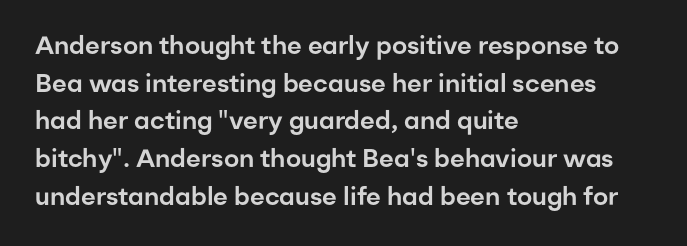
The image shows 25 px text type, upright; set left-aligned, normal line spacing (1.51x), normal letter spacing, not underlined.
